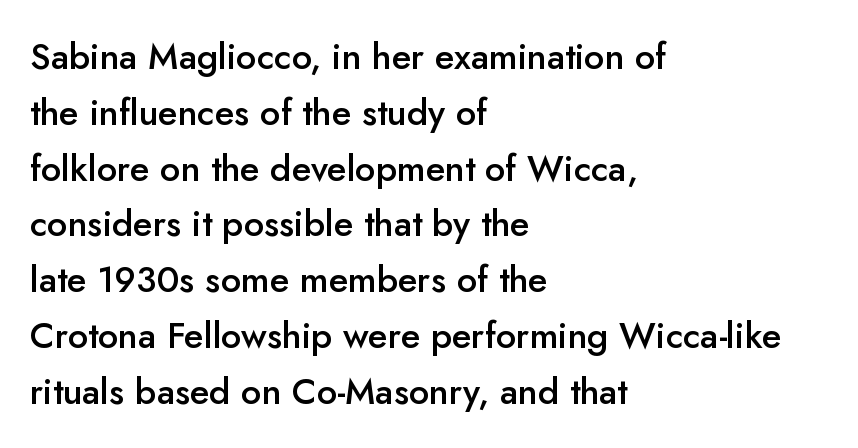
Look at the bottom of the vertical strokes: they stop flat, with no serifs. Proportional: the letters do not fall into vertical columns. Strokes here are thickened, but only to semibold level. Notice how the passage keeps a crisp vertical edge on the left only. Interline gaps are of average width in this sample.
